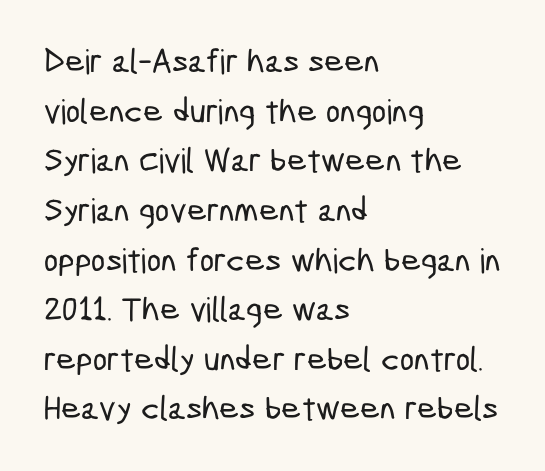
The image shows 34 px condensed sans-serif type; set left-aligned, normal line spacing (1.46x), normal letter spacing, not underlined; low stroke contrast and a medium x-height.
